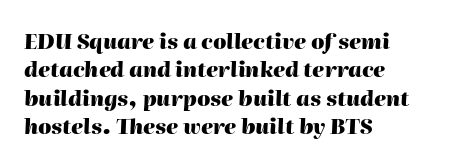
{"italic": "yes", "lean": "right", "slant_degrees": 2, "bold": "yes", "underline": "no", "align": "left", "line_spacing": "normal", "line_spacing_ratio": 1.35, "letter_spacing": "normal", "letter_spacing_em": 0.0, "glyph_px": 21}
